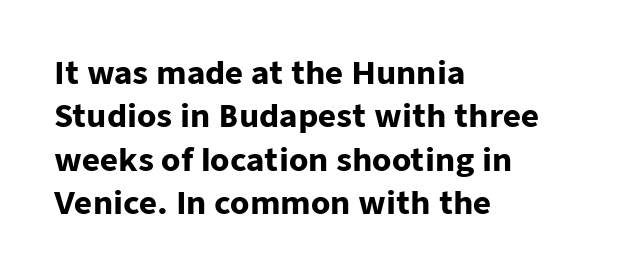
The image shows 31 px heavy sans-serif type, upright; set left-aligned, normal line spacing (1.4x), normal letter spacing, not underlined; low stroke contrast and a medium x-height.
